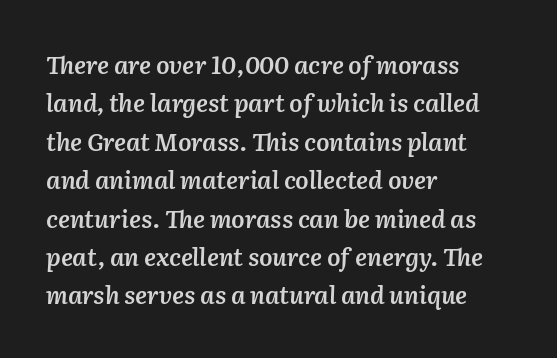
The image shows 24 px text type, italic (leaning right); set left-aligned, normal line spacing (1.6x), normal letter spacing, not underlined.
